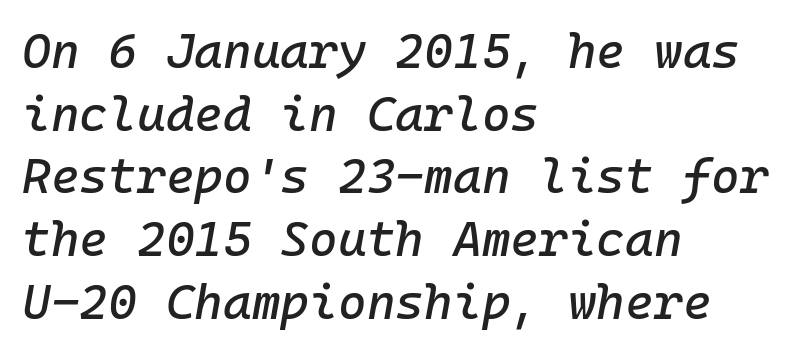
The zone under the glyphs is completely vacant. The ragged edge is on the right, which tells us the setting is flush left. Letter spacing: default. The passage shown stacks its lines at a standard gap. The face used here has a pronounced slope to its letters. Think of a typewriter: that constant character pitch is what you see here.
